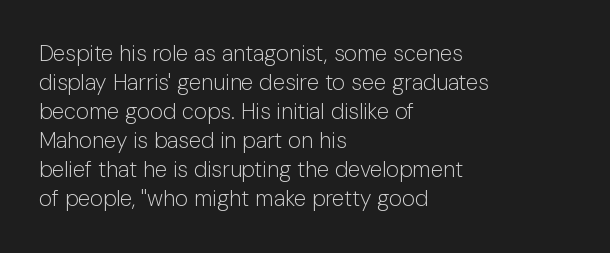
The image shows 22 px text type, upright; set left-aligned, normal line spacing (1.32x), normal letter spacing, not underlined.
